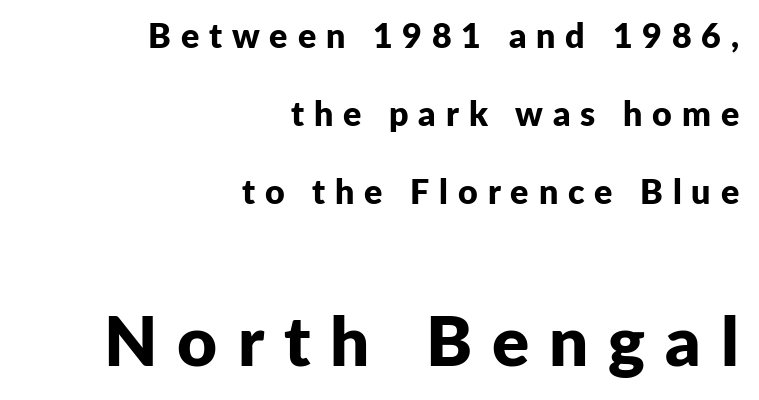
The image shows 69 px bold sans-serif type, upright; set right-aligned, loose line spacing (2.3x), unusually wide letter spacing (+0.29 em), not underlined; the second (bottom) block is 2.03x larger; low stroke contrast and a medium x-height.
